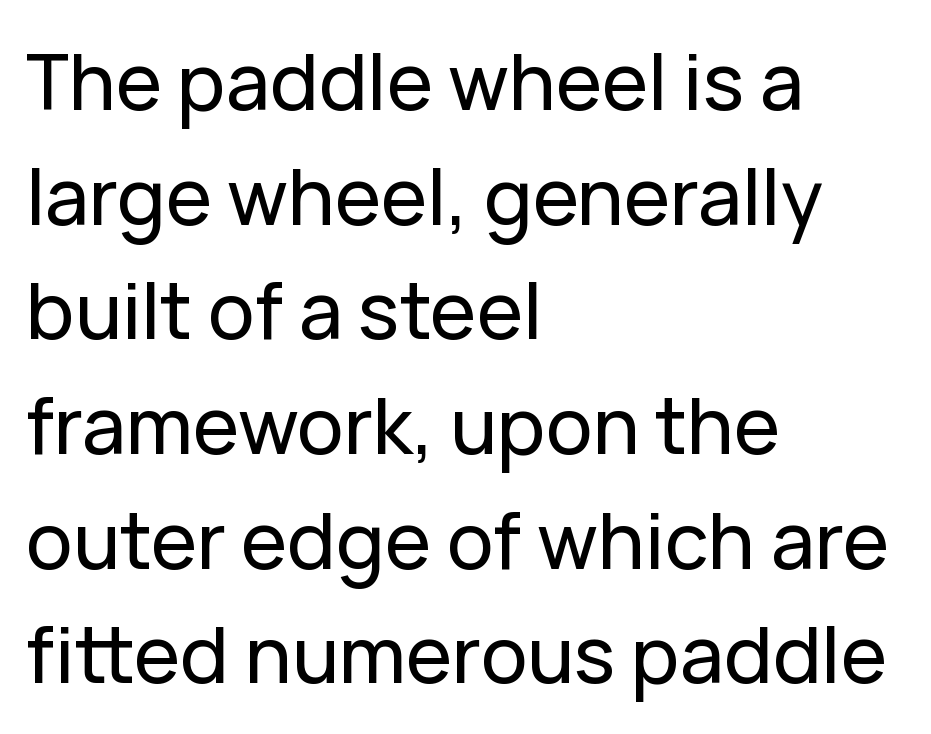
The image shows 78 px sans-serif type, upright; set left-aligned, normal line spacing (1.47x), normal letter spacing, not underlined; low stroke contrast and a medium x-height.
